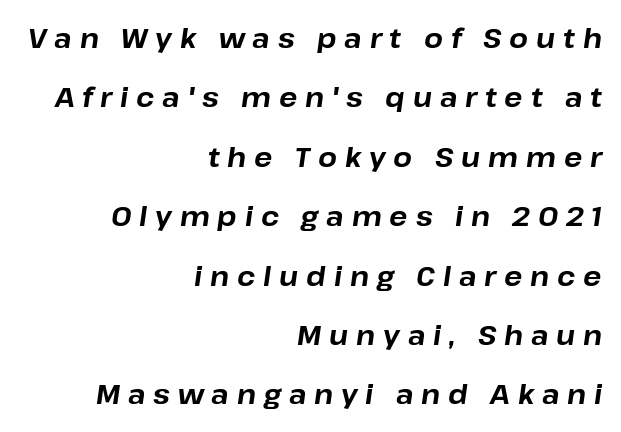
On the weight axis this lands at bold, roughly 700. Is the type slanted? Yes — the strokes lean at a clear angle. The paragraph has a hard right edge and a soft left edge. This sample trades compactness for vertical openness between lines.
